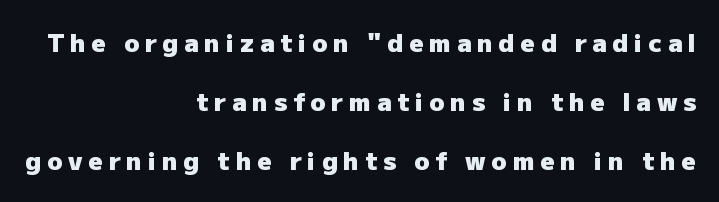
Q: Is the text bold? A: Yes.
Q: Is the text italic (slanted)? A: No, it is upright.
Q: Is the text underlined? A: No.
Q: How is the paragraph aligned? A: Right-aligned.
Q: Is the spacing between letters normal or unusually wide? A: Unusually wide.
Q: Is the spacing between lines tight, normal or loose? A: Loose.
